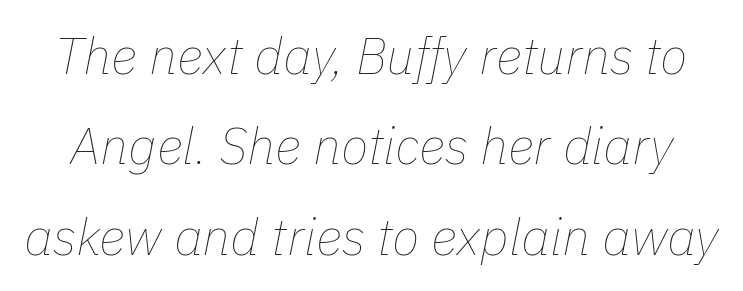
The image shows 51 px thin type, italic (leaning right); set line spacing 1.77x, normal letter spacing, not underlined; low stroke contrast and a medium x-height.
